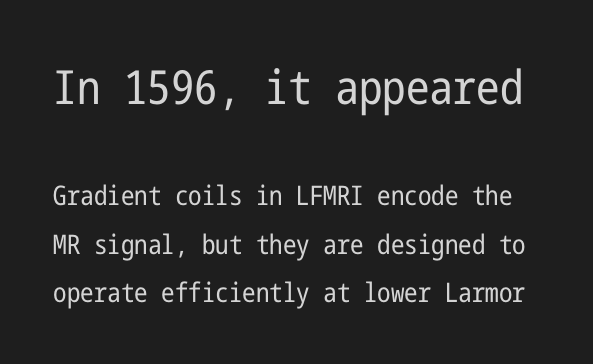
The letterforms sit shoulder to shoulder at normal distance. The letters stand straight up with perfectly vertical stems. A bare baseline throughout the passage. Each stroke keeps to a modest, everyday thickness or less.
